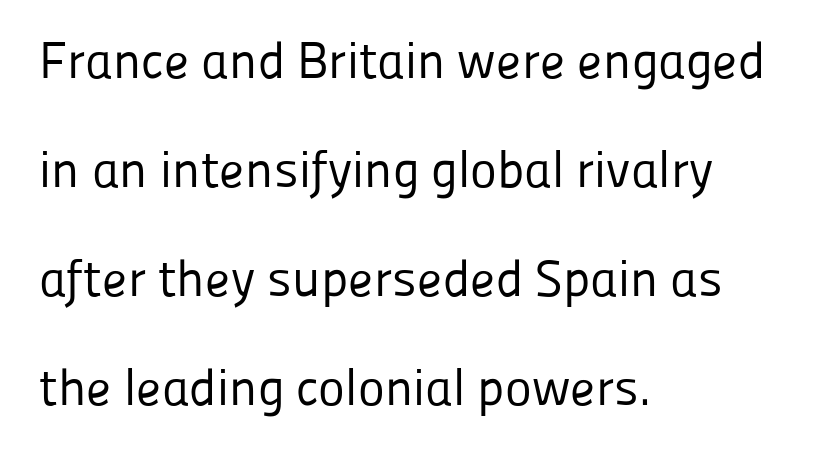
Q: Is the text bold? A: No.
Q: Is the text italic (slanted)? A: No, it is upright.
Q: Is the typeface a serif or a sans-serif typeface? A: Sans-serif.
Q: Is the text underlined? A: No.
Q: How is the paragraph aligned? A: Left-aligned.
Q: Is the spacing between letters normal or unusually wide? A: Normal.
Q: Is the spacing between lines tight, normal or loose? A: Loose.
Q: Width (condensed, normal, or wide)? A: Normal.
Q: Stroke contrast? A: Low.
Q: x-height? A: Medium.
Q: Monospaced? A: No.
